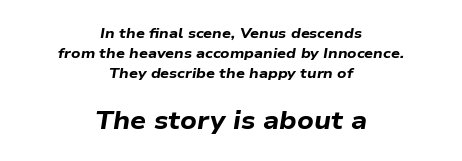
Q: Is the text bold? A: Yes.
Q: Is the text italic (slanted)? A: Yes, it leans right by about 9 degrees.
Q: Is the text underlined? A: No.
Q: How is the paragraph aligned? A: Centered.
Q: Is the spacing between letters normal or unusually wide? A: Normal.
Q: Is the spacing between lines tight, normal or loose? A: Normal.
Q: Which block of text is set in a larger size, the first (top) or the second (bottom)? A: The second (bottom) one.
